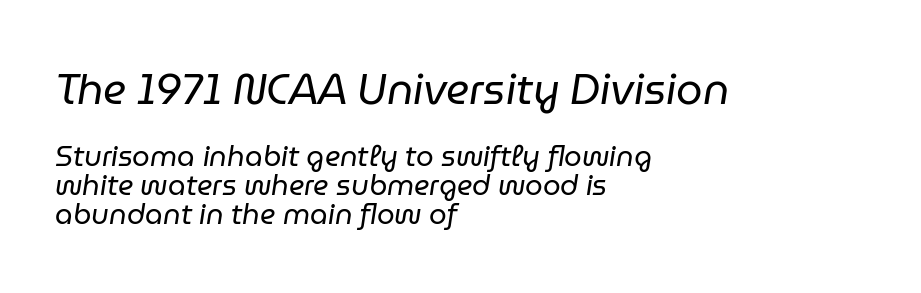
The image shows 42 px regular-weight type, italic (leaning right); set left-aligned, tight line spacing (1.05x), normal letter spacing, not underlined; the first (top) block is 1.5x larger; low stroke contrast and a medium x-height.
